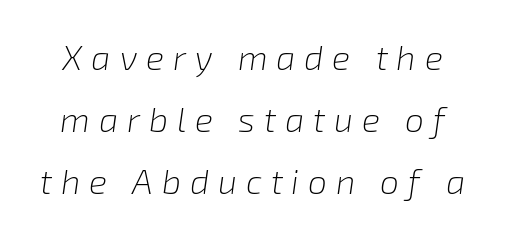
Each word looks stretched out because of the extra space between its letters. A typesetter would call this proportional, since set widths differ per character. Descenders are the only things crossing below the line. Weight: regular or lighter. The axis of the letterforms is tilted away from vertical.
